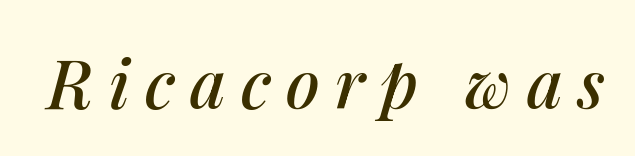
The image shows 68 px text type, italic (leaning right); set unusually wide letter spacing (+0.22 em), not underlined; medium stroke contrast and a medium x-height.
